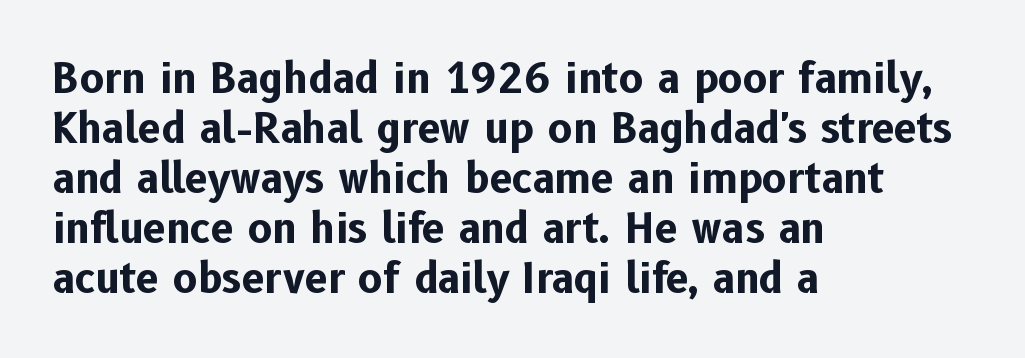
{"serif": "no", "italic": "no", "bold": "yes", "weight": "bold", "width": "normal", "stroke_contrast": "low", "x_height": "medium", "monospaced": "no", "underline": "no", "align": "left", "line_spacing_ratio": 1.22, "letter_spacing": "normal", "letter_spacing_em": 0.0, "glyph_px": 41}
